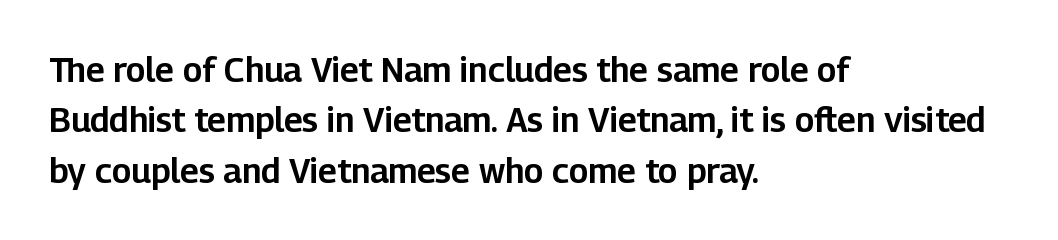
The glyphs in this specimen are sans serif. These lines stack with their left ends in a neat column. Clear beneath every line of the passage. This is roman type, the default non-slanted kind.
